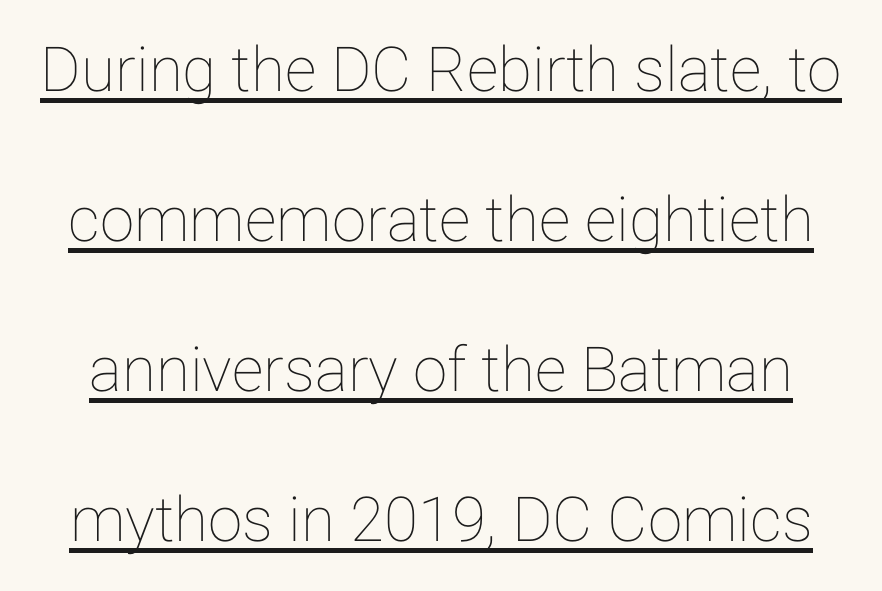
This sample has the flowing, uneven cadence of proportional lettering. Observe the ordinary spacing: letters are neighbours, not strangers. One glance says open: line gaps are wider than usual. Underline: present. Do the letters lean? They stand straight.
